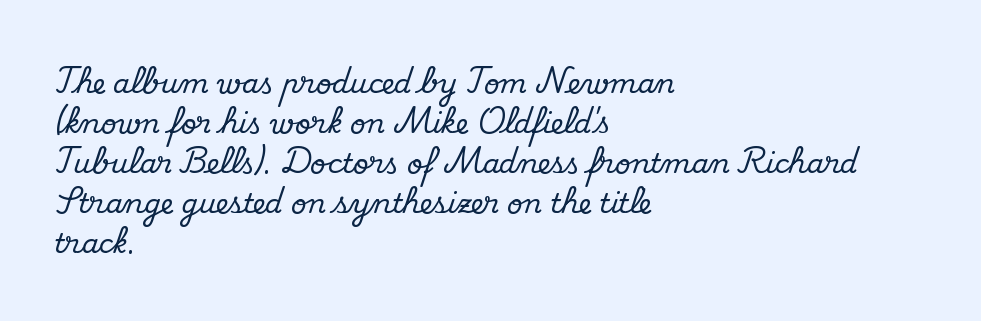
Q: Is the text italic (slanted)? A: Yes.
Q: Is the text underlined? A: No.
Q: How is the paragraph aligned? A: Left-aligned.
Q: Is the spacing between letters normal or unusually wide? A: Normal.
Q: Is the spacing between lines tight, normal or loose? A: Normal.
